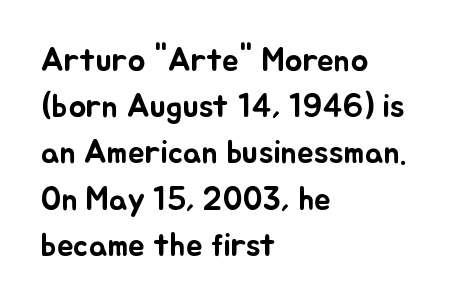
Q: Is the text italic (slanted)? A: No, it is upright.
Q: Is the text underlined? A: No.
Q: How is the paragraph aligned? A: Left-aligned.
Q: Is the spacing between letters normal or unusually wide? A: Normal.
Q: Is the spacing between lines tight, normal or loose? A: Normal.
Q: Width (condensed, normal, or wide)? A: Normal.
Q: Stroke contrast? A: Low.
Q: x-height? A: Small.
Q: Monospaced? A: No.
